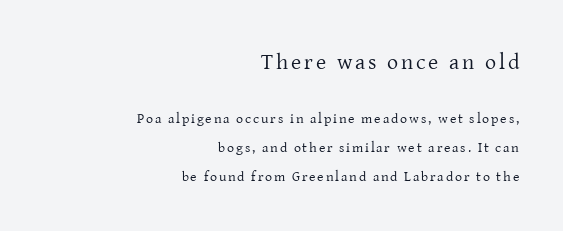
{"italic": "no", "bold": "no", "underline": "no", "align": "right", "line_spacing": "loose", "line_spacing_ratio": 2.06, "larger_block": "first", "size_ratio": 1.57, "glyph_px": 22}
